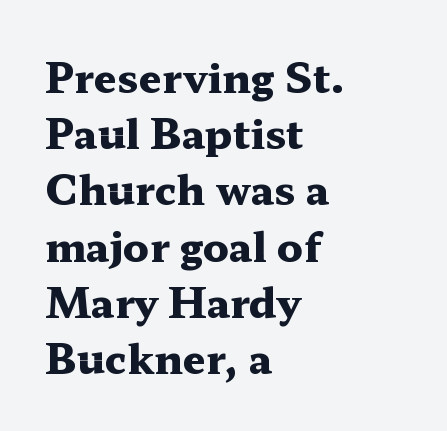
The image shows 41 px heavy, wide serif type, upright; set left-aligned, normal line spacing (1.37x), normal letter spacing, not underlined; medium stroke contrast and a medium x-height.
